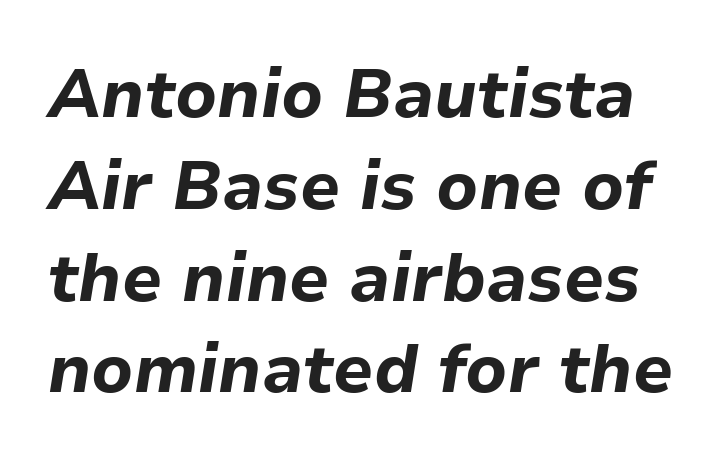
Q: Is the text bold? A: Yes.
Q: Is the text italic (slanted)? A: Yes, it leans right by about 9 degrees.
Q: Is the text underlined? A: No.
Q: Is the spacing between letters normal or unusually wide? A: Normal.
Q: Is the spacing between lines tight, normal or loose? A: Normal.
Q: Width (condensed, normal, or wide)? A: Normal.
Q: Stroke contrast? A: Low.
Q: x-height? A: Medium.
Q: Monospaced? A: No.
